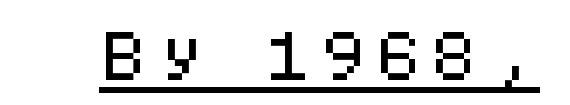
{"serif": "no", "italic": "no", "width": "normal", "stroke_contrast": "low", "x_height": "large", "monospaced": "yes", "underline": "yes", "letter_spacing": "normal", "letter_spacing_em": 0.0, "glyph_px": 55}
